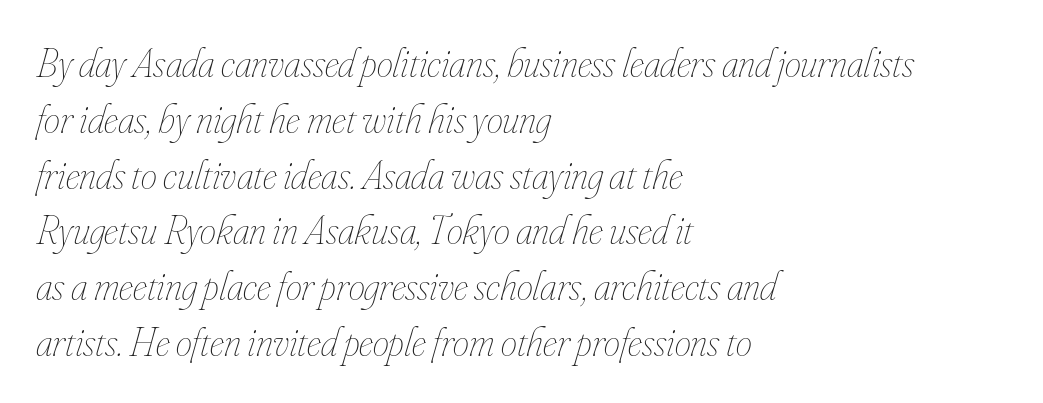
Unmarked baselines from the first word to the last. A student would call this left alignment; a typographer would say flush left, rag right. The letters advance in unequal steps, a hallmark of proportional type. The characters are drawn with everyday or finer stroke widths. Words appear dense and cohesive because spacing is normal.
